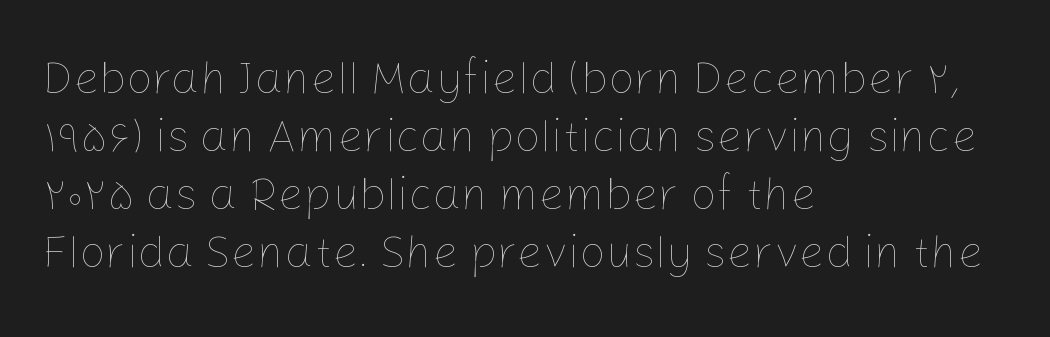
{"italic": "no", "bold": "no", "weight": "thin", "width": "normal", "stroke_contrast": "low", "x_height": "medium", "monospaced": "no", "underline": "no", "align": "left", "line_spacing": "normal", "line_spacing_ratio": 1.26, "letter_spacing": "normal", "letter_spacing_em": 0.0, "glyph_px": 46}
